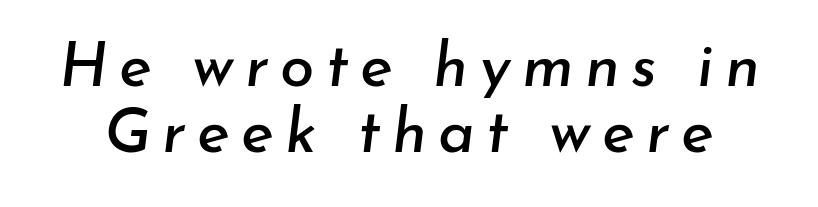
The image shows 62 px text type, italic (leaning right); set tight line spacing (1.06x), not underlined; low stroke contrast and a small x-height.
